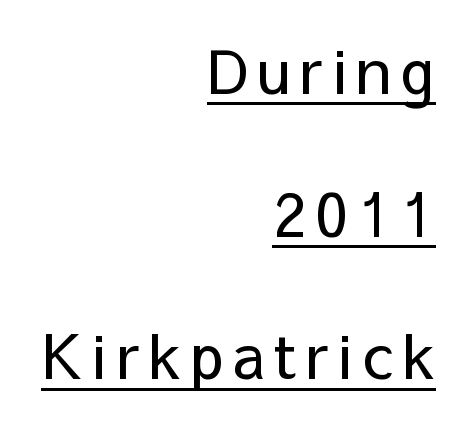
Q: Is the text bold? A: No.
Q: Is the text italic (slanted)? A: No, it is upright.
Q: Is the typeface a serif or a sans-serif typeface? A: Sans-serif.
Q: Is the text underlined? A: Yes.
Q: How is the paragraph aligned? A: Right-aligned.
Q: Is the spacing between lines tight, normal or loose? A: Loose.
Q: Width (condensed, normal, or wide)? A: Normal.
Q: Stroke contrast? A: Low.
Q: x-height? A: Medium.
Q: Monospaced? A: No.
